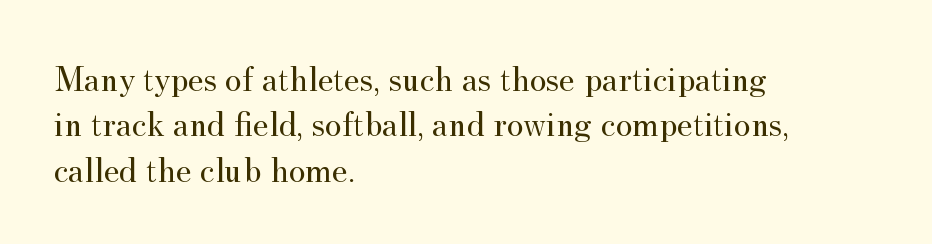
Counters stay open thanks to moderate or lighter strokes. How would I describe the line gaps? Plain and ordinary. In CSS terms this would be text-align: left. Check under the words: just untouched page.
